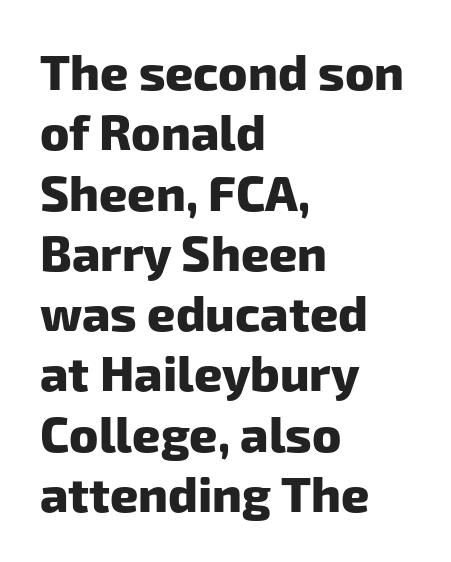
{"serif": "no", "bold": "yes", "weight": "heavy", "width": "normal", "stroke_contrast": "low", "x_height": "medium", "monospaced": "no", "underline": "no", "align": "left", "line_spacing_ratio": 1.23, "letter_spacing": "normal", "letter_spacing_em": 0.0, "glyph_px": 49}
